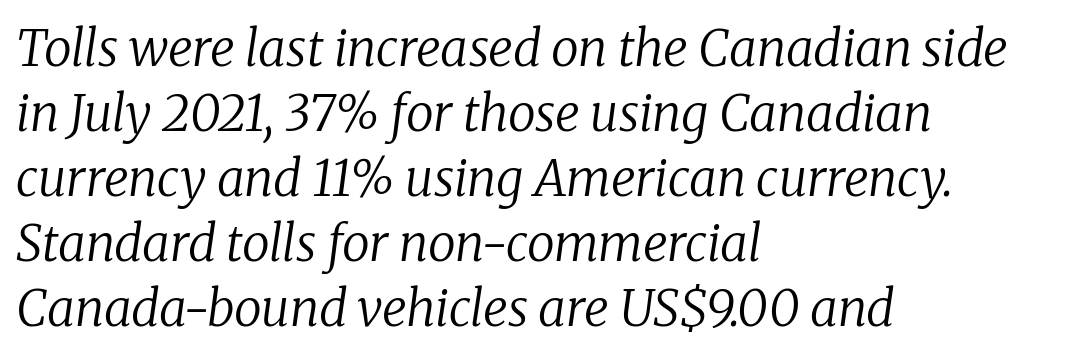
Q: Is the text bold? A: No.
Q: Is the text italic (slanted)? A: Yes, it leans right by about 8 degrees.
Q: Is the typeface a serif or a sans-serif typeface? A: Serif.
Q: Is the text underlined? A: No.
Q: How is the paragraph aligned? A: Left-aligned.
Q: Is the spacing between letters normal or unusually wide? A: Normal.
Q: Is the spacing between lines tight, normal or loose? A: Normal.
Q: Width (condensed, normal, or wide)? A: Normal.
Q: Stroke contrast? A: Low.
Q: x-height? A: Medium.
Q: Monospaced? A: No.
